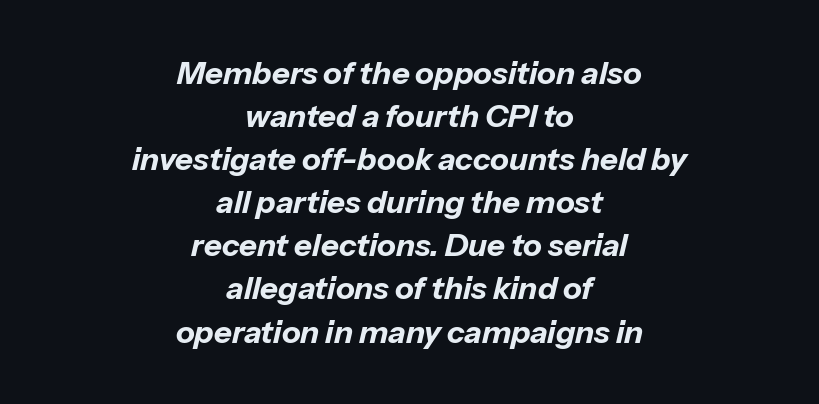
The image shows 31 px bold type, italic (leaning right); set centered, normal line spacing (1.39x), normal letter spacing, not underlined; low stroke contrast and a medium x-height.
